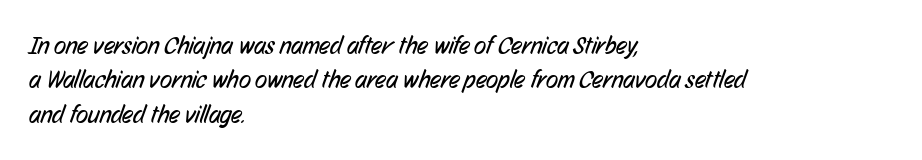
The image shows 25 px text type; set left-aligned, normal line spacing (1.38x), normal letter spacing, not underlined.
